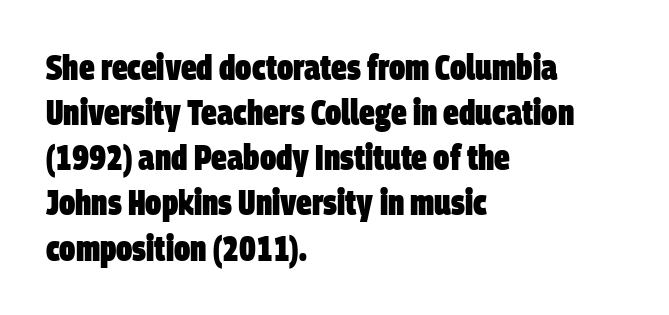
This is heavy type, rendered in bold. Letters rest on an invisible, unmarked baseline. Nobody touched the tracking dial on this one. Classification — sans serif.
